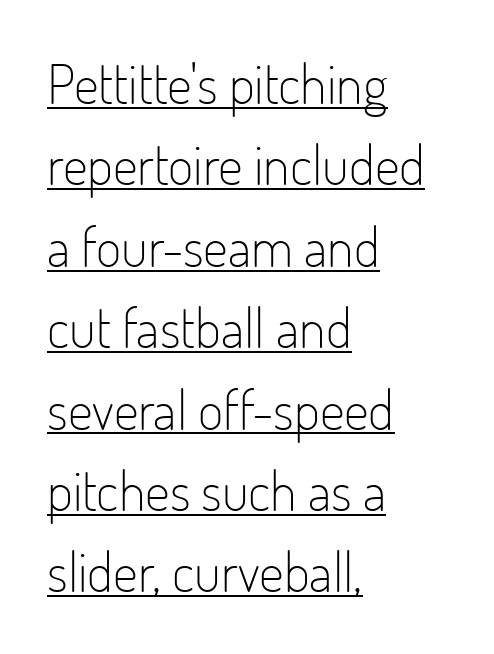
Glyph-to-glyph distance matches everyday printed text. Teacher's note: observe the even left margin — that is flush-left alignment. The letters stand straight up with perfectly vertical stems. Emphasis is given by a line drawn under the lettering. Note the varied advance widths — an 'i' is clearly narrower than an 'm'.
